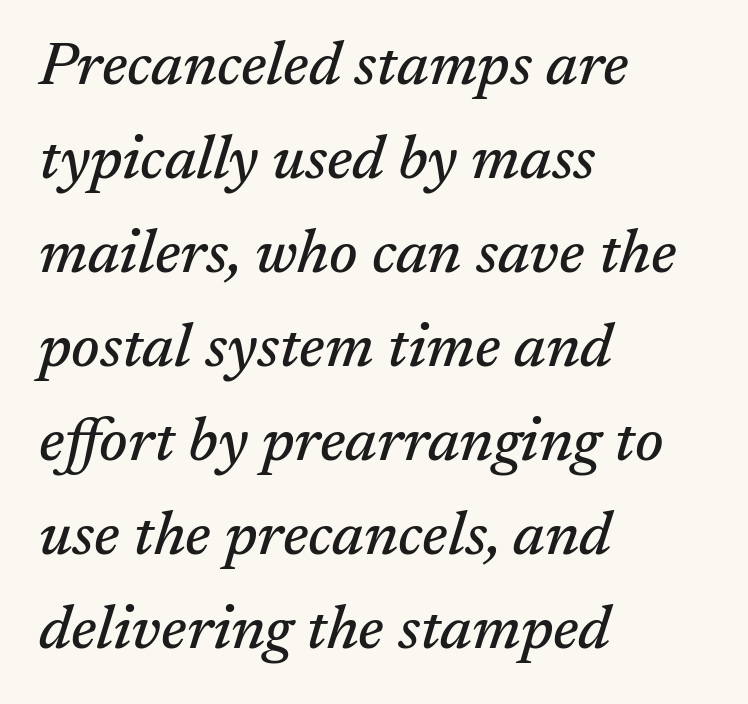
The image shows 61 px serif type, italic (leaning right); set left-aligned, normal line spacing (1.54x), normal letter spacing, not underlined; medium stroke contrast and a medium x-height.
